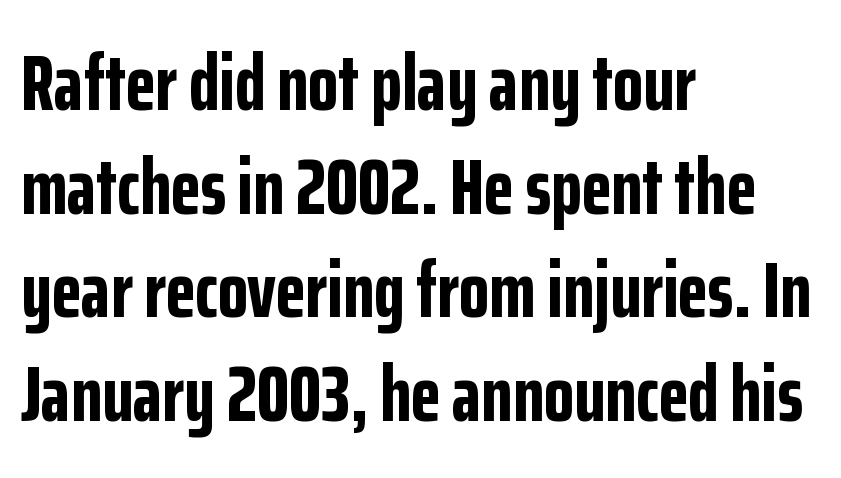
Q: Is the text bold? A: Yes.
Q: Is the text italic (slanted)? A: No, it is upright.
Q: Is the typeface a serif or a sans-serif typeface? A: Sans-serif.
Q: Is the text underlined? A: No.
Q: How is the paragraph aligned? A: Left-aligned.
Q: Is the spacing between letters normal or unusually wide? A: Normal.
Q: Is the spacing between lines tight, normal or loose? A: Normal.
Q: Width (condensed, normal, or wide)? A: Condensed.
Q: Stroke contrast? A: Low.
Q: x-height? A: Medium.
Q: Monospaced? A: No.
